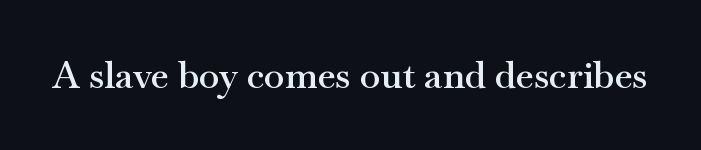
Q: Is the text bold? A: Semi-bold.
Q: Is the text italic (slanted)? A: No, it is upright.
Q: Is the typeface a serif or a sans-serif typeface? A: Serif.
Q: Is the text underlined? A: No.
Q: Is the spacing between letters normal or unusually wide? A: Normal.
Q: Width (condensed, normal, or wide)? A: Wide.
Q: Stroke contrast? A: Medium.
Q: x-height? A: Small.
Q: Monospaced? A: No.
